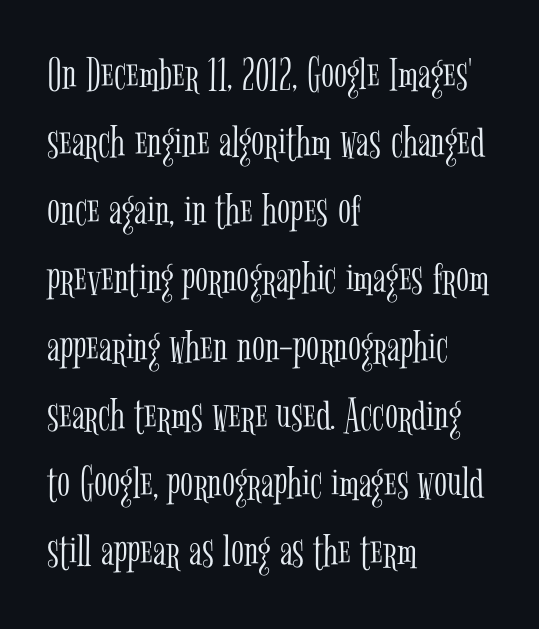
The image shows 48 px light, condensed serif type, upright; set left-aligned, normal line spacing (1.42x), normal letter spacing, not underlined; low stroke contrast and a medium x-height.
